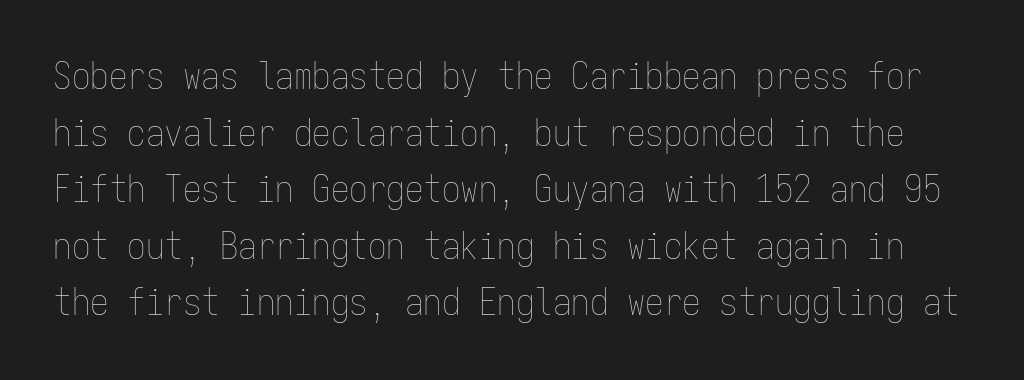
The image shows 37 px thin, condensed type, upright, monospaced; set normal line spacing (1.53x), normal letter spacing, not underlined; low stroke contrast and a medium x-height.
